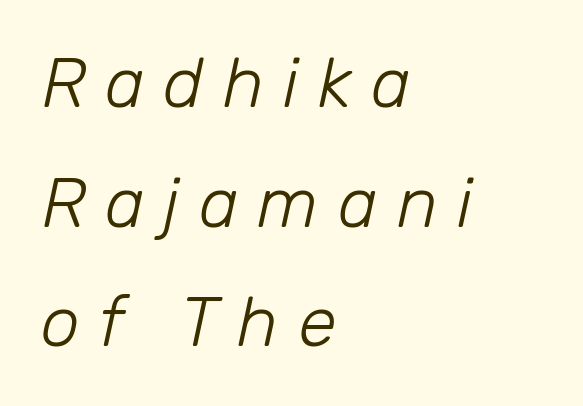
{"italic": "yes", "lean": "right", "slant_degrees": 12, "bold": "no", "weight": "light", "width": "normal", "stroke_contrast": "low", "x_height": "medium", "monospaced": "no", "underline": "no", "align": "left", "line_spacing_ratio": 1.71, "letter_spacing": "wide", "letter_spacing_em": 0.27, "glyph_px": 70}
